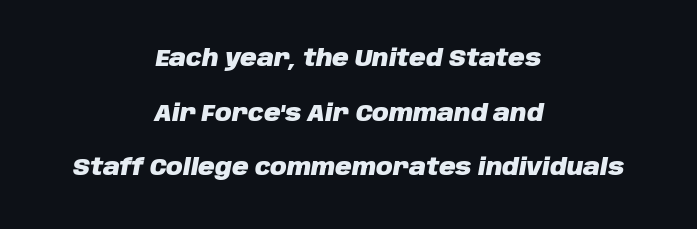
{"italic": "yes", "lean": "right", "slant_degrees": 10, "bold": "yes", "underline": "no", "align": "center", "line_spacing": "loose", "line_spacing_ratio": 2.37, "letter_spacing": "normal", "letter_spacing_em": 0.0, "glyph_px": 23}
